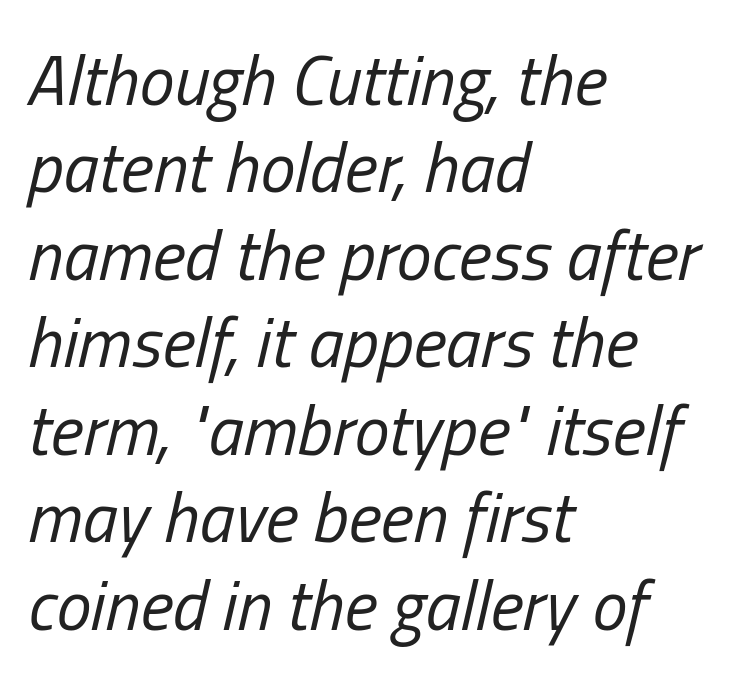
This is oblique type, the kind used for emphasis or titles. Each line starts at the same left margin while the right side varies. Vertically, the passage feels balanced, rows spaced as you'd expect. Weight: in the light-to-regular range.
